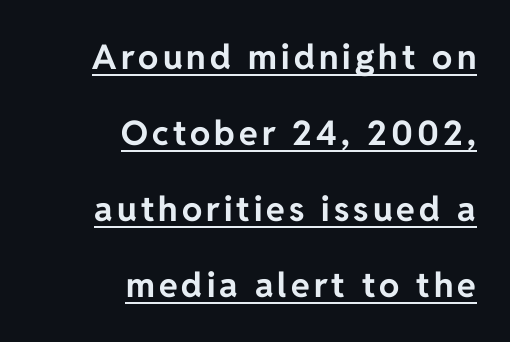
In designer terms, the underline attribute is active on this setting. The passage shown is typeset with a sans-serif family. Looks like regular typesetting: each glyph gets only the width it needs. Horizontal bands of white between lines are thick stripes.
